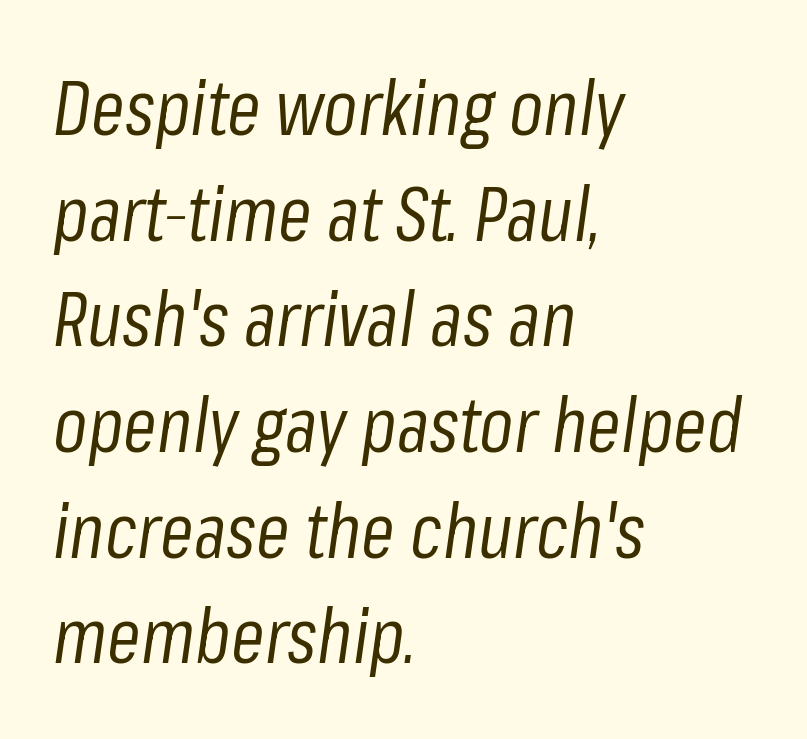
Think of a printed novel: that variable character pitch is what you see here. Beneath every word, the page is bare. Compared with a centered layout, this one pins lines to the left instead. Observe the ordinary spacing: letters are neighbours, not strangers. An italicized treatment has been applied to the whole sample. Baseline-to-baseline distance is the conventional proportion of letter height.
